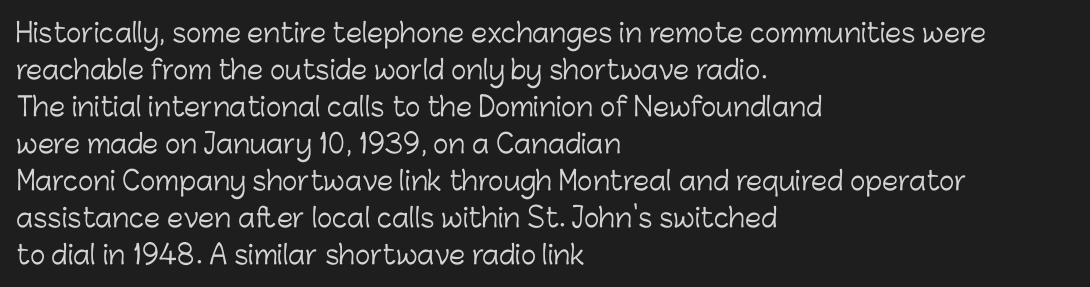
The image shows 26 px text type, upright; set left-aligned, normal line spacing (1.42x), normal letter spacing, not underlined.
